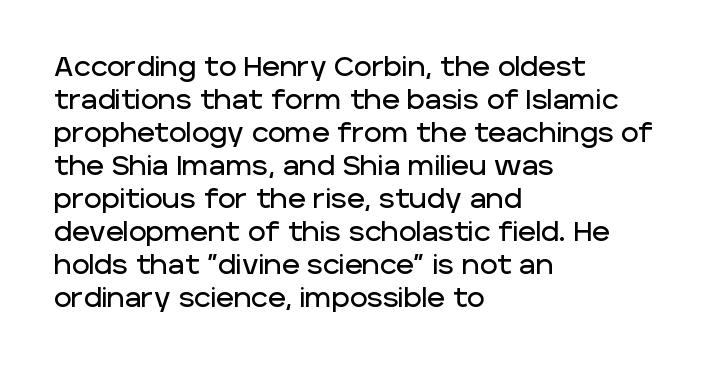
{"italic": "no", "underline": "no", "align": "left", "line_spacing_ratio": 1.22, "letter_spacing": "normal", "letter_spacing_em": 0.0, "glyph_px": 27}
